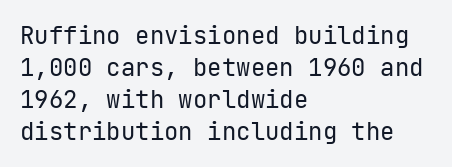
Q: Is the text bold? A: No.
Q: Is the text italic (slanted)? A: No, it is upright.
Q: Is the text underlined? A: No.
Q: How is the paragraph aligned? A: Left-aligned.
Q: Is the spacing between letters normal or unusually wide? A: Normal.
Q: Is the spacing between lines tight, normal or loose? A: Normal.
